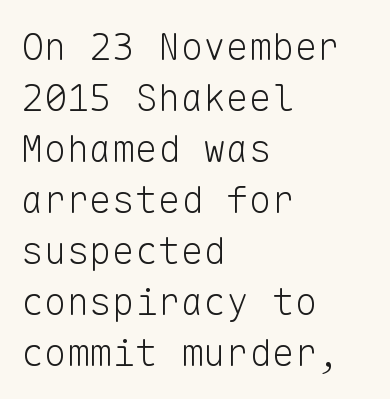
{"serif": "no", "italic": "no", "bold": "no", "weight": "light", "width": "normal", "stroke_contrast": "low", "x_height": "medium", "monospaced": "yes", "underline": "no", "align": "left", "line_spacing": "normal", "line_spacing_ratio": 1.34, "letter_spacing": "normal", "letter_spacing_em": 0.0, "glyph_px": 38}
